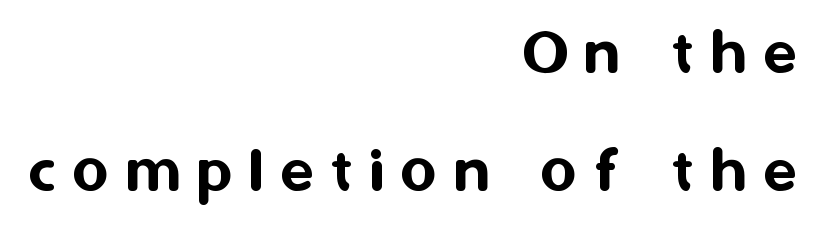
The image shows 69 px sans-serif type, upright; set right-aligned, line spacing 1.71x, unusually wide letter spacing (+0.25 em), not underlined; medium stroke contrast and a medium x-height.
